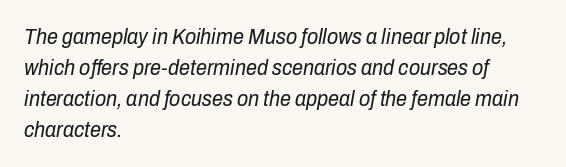
{"italic": "yes", "lean": "right", "slant_degrees": 10, "bold": "no", "underline": "no", "align": "left", "line_spacing": "normal", "line_spacing_ratio": 1.41, "letter_spacing": "normal", "letter_spacing_em": 0.0, "glyph_px": 22}
